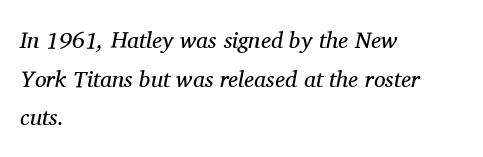
{"italic": "yes", "lean": "right", "slant_degrees": 11, "bold": "no", "underline": "no", "align": "left", "line_spacing": "normal", "line_spacing_ratio": 1.68, "letter_spacing": "normal", "letter_spacing_em": 0.0, "glyph_px": 23}
